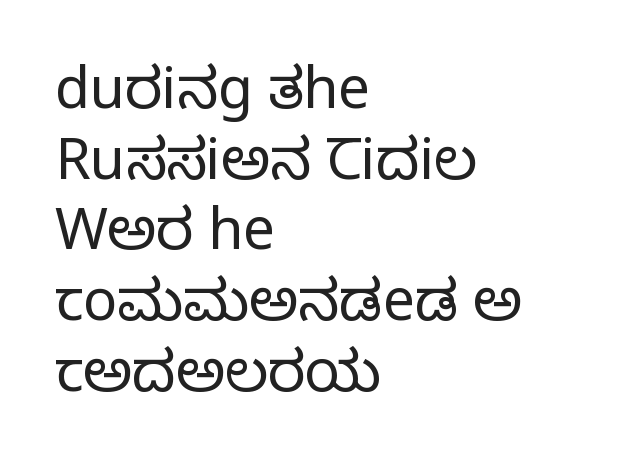
Q: Is the text bold? A: No.
Q: Is the text italic (slanted)? A: No, it is upright.
Q: Is the typeface a serif or a sans-serif typeface? A: Serif.
Q: Is the text underlined? A: No.
Q: How is the paragraph aligned? A: Left-aligned.
Q: Is the spacing between letters normal or unusually wide? A: Normal.
Q: Width (condensed, normal, or wide)? A: Normal.
Q: Stroke contrast? A: Low.
Q: x-height? A: Large.
Q: Monospaced? A: No.
